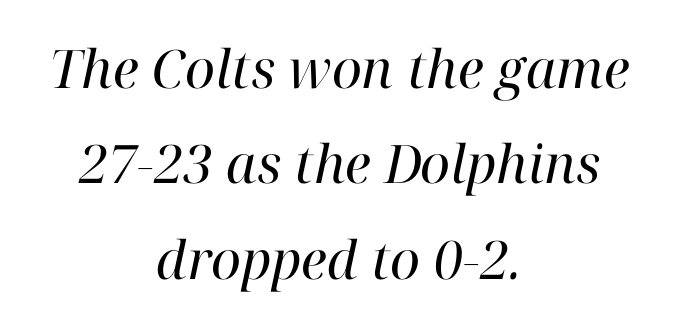
Q: Is the text bold? A: No.
Q: Is the text italic (slanted)? A: Yes, it leans right by about 12 degrees.
Q: Is the typeface a serif or a sans-serif typeface? A: Serif.
Q: Is the text underlined? A: No.
Q: How is the paragraph aligned? A: Centered.
Q: Is the spacing between letters normal or unusually wide? A: Normal.
Q: Width (condensed, normal, or wide)? A: Normal.
Q: Stroke contrast? A: High.
Q: x-height? A: Medium.
Q: Monospaced? A: No.
